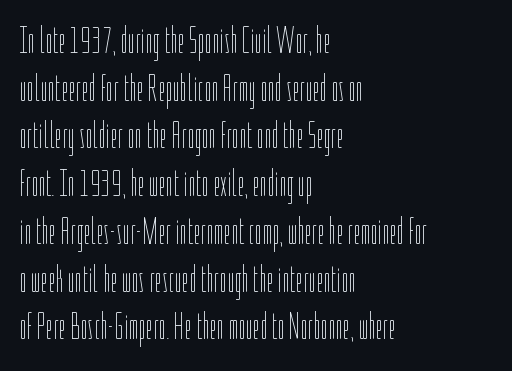
The image shows 37 px thin, condensed type, upright; set left-aligned, normal line spacing (1.29x), normal letter spacing, not underlined; low stroke contrast and a medium x-height.
